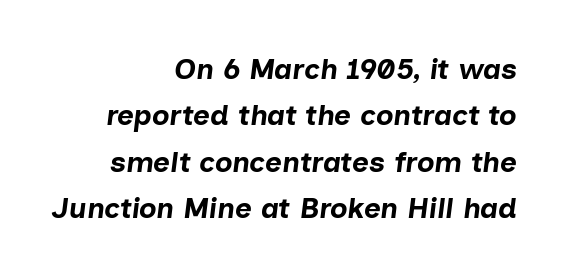
The image shows 29 px bold type, italic (leaning right); set right-aligned, normal line spacing (1.6x), normal letter spacing, not underlined; low stroke contrast and a medium x-height.
